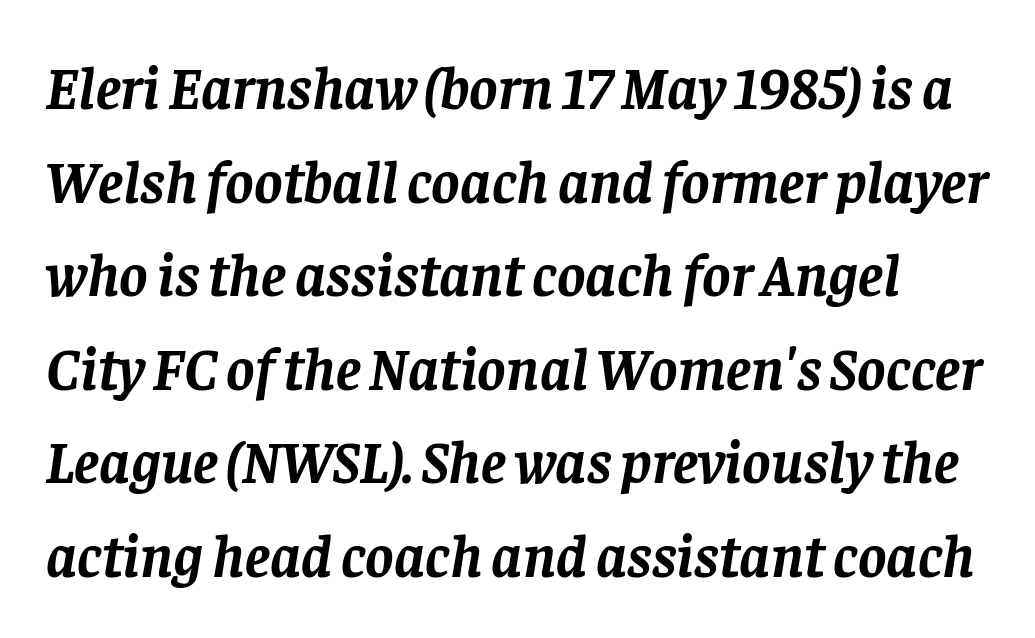
{"serif": "yes", "italic": "yes", "lean": "right", "slant_degrees": 8, "bold": "yes", "weight": "semibold", "width": "normal", "stroke_contrast": "low", "x_height": "large", "monospaced": "no", "underline": "no", "line_spacing": "normal", "line_spacing_ratio": 1.56, "letter_spacing": "normal", "letter_spacing_em": 0.0, "glyph_px": 60}
